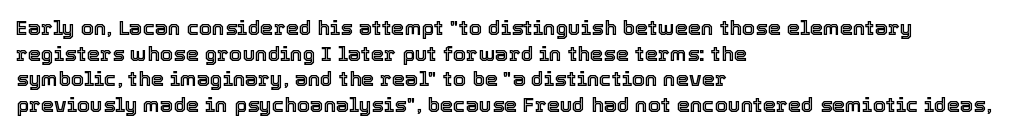
Q: Is the text italic (slanted)? A: No, it is upright.
Q: Is the text underlined? A: No.
Q: How is the paragraph aligned? A: Left-aligned.
Q: Is the spacing between letters normal or unusually wide? A: Normal.
